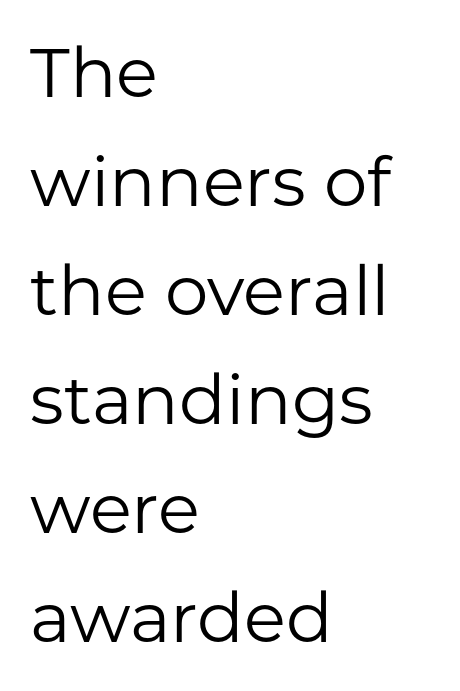
Q: Is the text bold? A: No.
Q: Is the text italic (slanted)? A: No, it is upright.
Q: Is the typeface a serif or a sans-serif typeface? A: Sans-serif.
Q: Is the text underlined? A: No.
Q: How is the paragraph aligned? A: Left-aligned.
Q: Is the spacing between letters normal or unusually wide? A: Normal.
Q: Is the spacing between lines tight, normal or loose? A: Normal.
Q: Width (condensed, normal, or wide)? A: Normal.
Q: Stroke contrast? A: Low.
Q: x-height? A: Medium.
Q: Monospaced? A: No.
